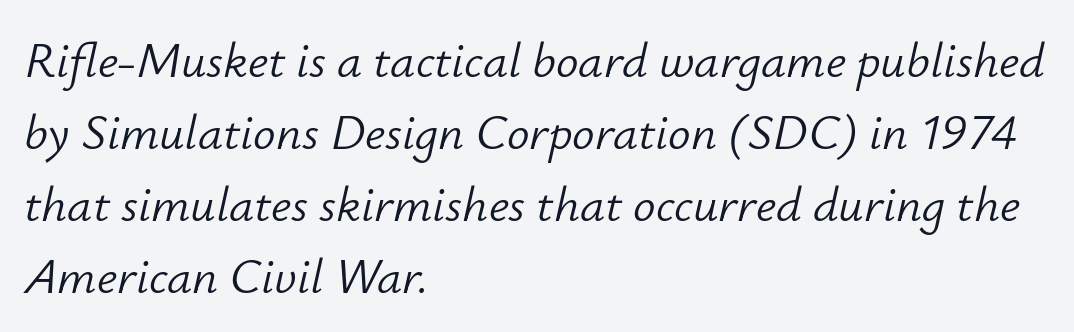
The image shows 50 px light type, italic (leaning right); set left-aligned, normal line spacing (1.44x), normal letter spacing, not underlined; low stroke contrast and a small x-height.
